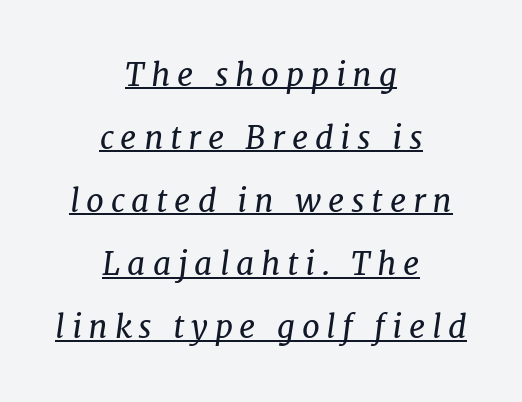
The image shows 32 px regular-weight serif type, italic (leaning right); set centered, loose line spacing (1.97x), unusually wide letter spacing (+0.21 em), underlined; low stroke contrast and a medium x-height.
